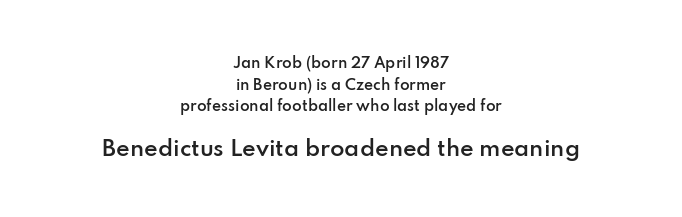
{"italic": "no", "bold": "semi", "underline": "no", "align": "center", "line_spacing": "normal", "line_spacing_ratio": 1.55, "letter_spacing": "normal", "letter_spacing_em": 0.0, "larger_block": "second", "size_ratio": 1.5, "glyph_px": 21}
